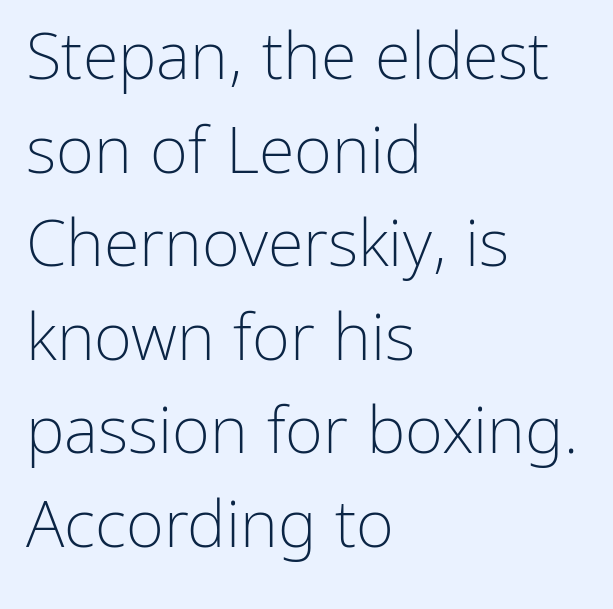
Weight: regular or lighter. The block of text has a typical density, with ordinary space between rows. Nobody touched the tracking dial on this one. A classic flush-left, rag-right setting is used for this passage. The passage shown is typed in a proportional face where columns would drift.
